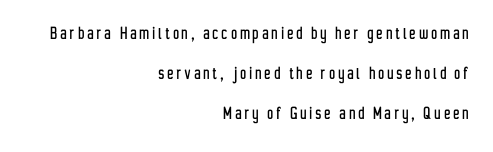
Is there any slant? The stems are plumb. No word sits above an underline. If you measured baseline to baseline, you'd find a long distance. These lines are set flush right with a ragged left edge.
